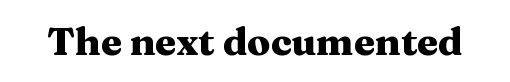
No word sits above an underline. The characters display serif detailing at their extremities. The rendering uses a bold face; every stroke is thick and dark. There is no visible air inserted between adjacent glyphs.
